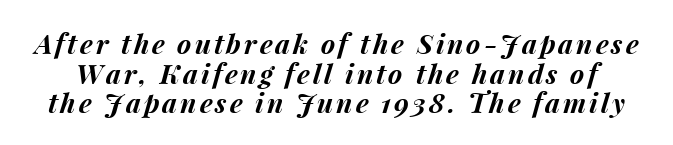
Does the leading feel generous? Not at all — it's pinched. The font is running at its bold setting. Plain, unruled lines of type. The text carries the slant typical of an italic or oblique font.
